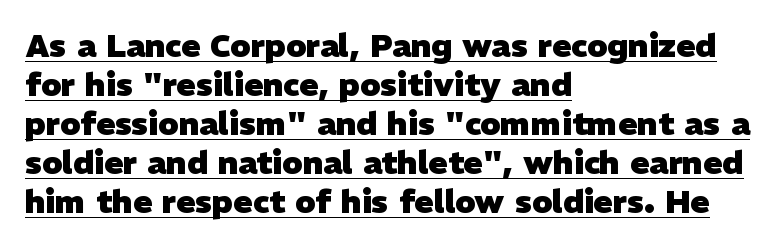
Q: Is the text bold? A: Yes.
Q: Is the typeface a serif or a sans-serif typeface? A: Sans-serif.
Q: Is the text underlined? A: Yes.
Q: How is the paragraph aligned? A: Left-aligned.
Q: Is the spacing between letters normal or unusually wide? A: Normal.
Q: Width (condensed, normal, or wide)? A: Normal.
Q: Stroke contrast? A: Low.
Q: x-height? A: Medium.
Q: Monospaced? A: No.
